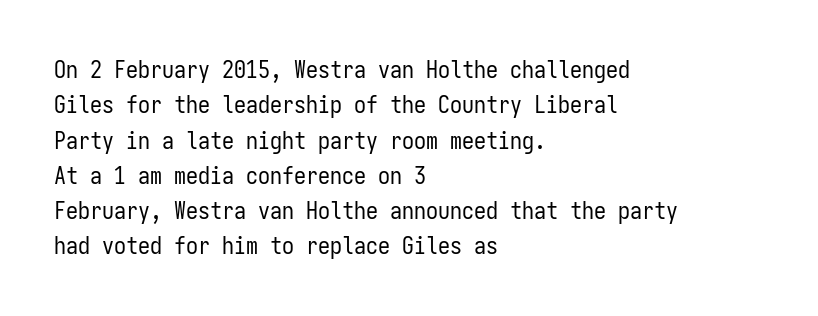
Tracking value appears to be zero — textbook default spacing. Posture: straight, roman, zero tilt. Leftover space on each line is placed entirely after the last word. This is not heavy type; no bold has been used.
